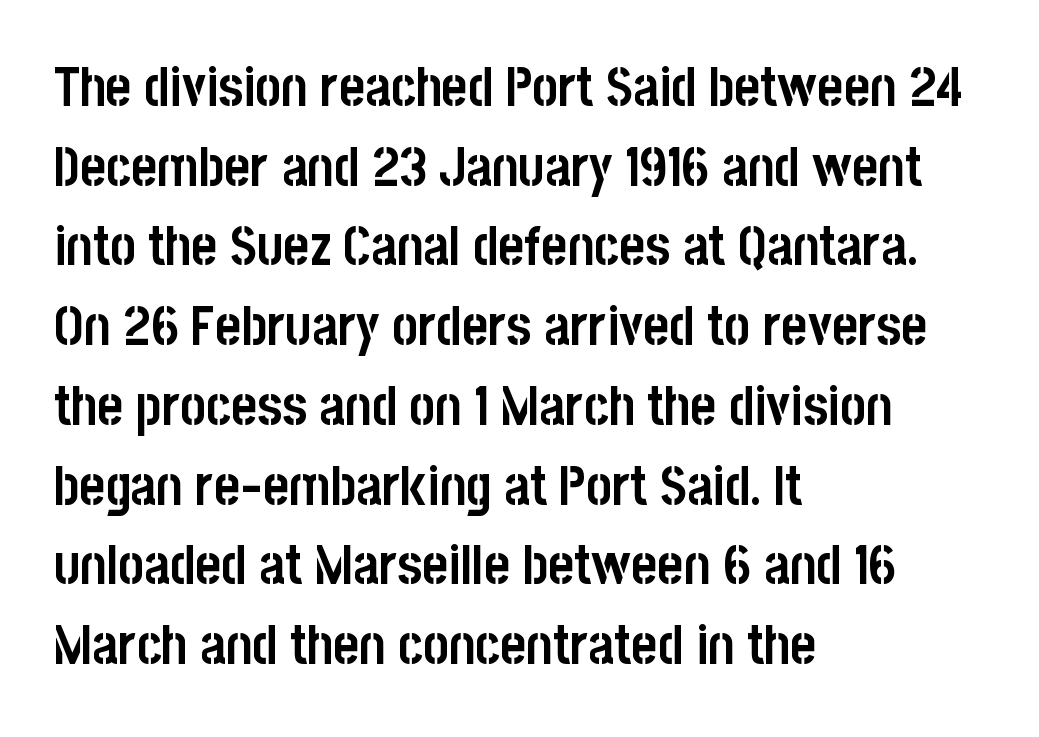
Q: Is the text bold? A: Yes.
Q: Is the text italic (slanted)? A: No, it is upright.
Q: Is the typeface a serif or a sans-serif typeface? A: Sans-serif.
Q: Is the text underlined? A: No.
Q: How is the paragraph aligned? A: Left-aligned.
Q: Is the spacing between letters normal or unusually wide? A: Normal.
Q: Is the spacing between lines tight, normal or loose? A: Normal.
Q: Width (condensed, normal, or wide)? A: Condensed.
Q: Stroke contrast? A: Low.
Q: x-height? A: Large.
Q: Monospaced? A: No.
